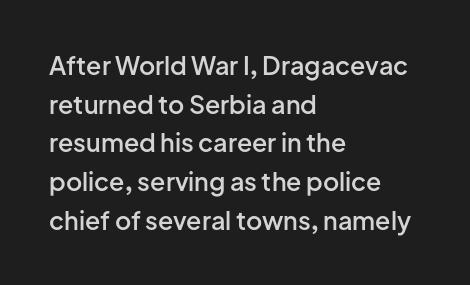
The image shows 25 px text type, upright; set left-aligned, normal line spacing (1.55x), normal letter spacing, not underlined.
